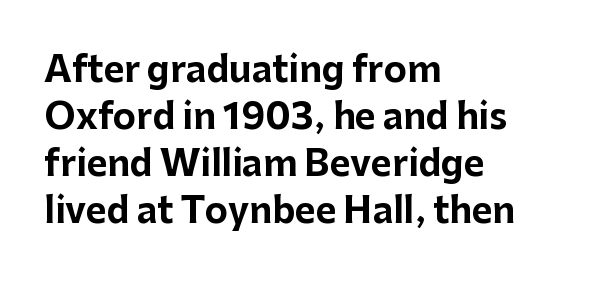
Thick stems and heavy bowls — unmistakably bold. Do the characters align in a grid? No, the font is proportional. Quick note: not italic, upright. Vertically, the passage feels balanced, rows spaced as you'd expect. These lines stack with their left ends in a neat column.
